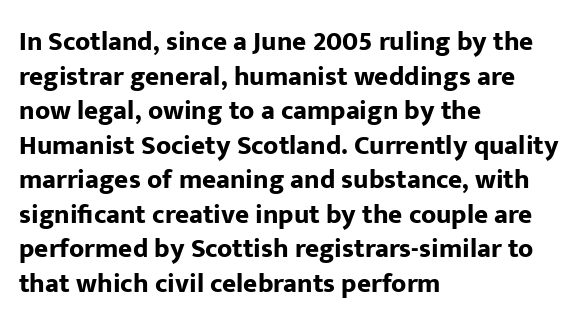
Q: Is the text bold? A: Yes.
Q: Is the text italic (slanted)? A: No, it is upright.
Q: Is the text underlined? A: No.
Q: How is the paragraph aligned? A: Left-aligned.
Q: Is the spacing between letters normal or unusually wide? A: Normal.
Q: Is the spacing between lines tight, normal or loose? A: Normal.
